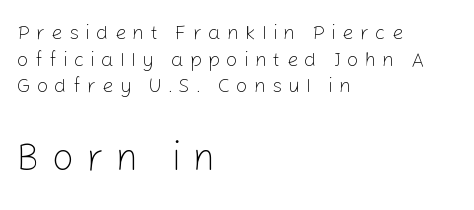
Q: Is the text bold? A: No.
Q: Is the text italic (slanted)? A: No, it is upright.
Q: Is the typeface a serif or a sans-serif typeface? A: Sans-serif.
Q: Is the text underlined? A: No.
Q: How is the paragraph aligned? A: Left-aligned.
Q: Is the spacing between letters normal or unusually wide? A: Unusually wide.
Q: Is the spacing between lines tight, normal or loose? A: Normal.
Q: Which block of text is set in a larger size, the first (top) or the second (bottom)? A: The second (bottom) one.
Q: Width (condensed, normal, or wide)? A: Normal.
Q: Stroke contrast? A: Low.
Q: x-height? A: Medium.
Q: Monospaced? A: No.
